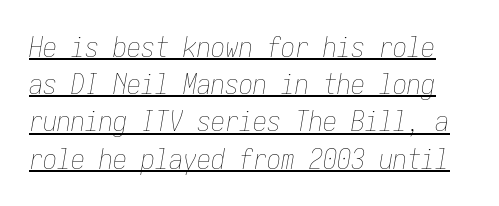
Slanted lettering throughout. The gaps between neighbouring characters are ordinary and unremarkable. No letter is thick-stroked: the sample isn't bold. Vertical spacing — default. You can see a thin bar hugging the bottom of the glyphs.
